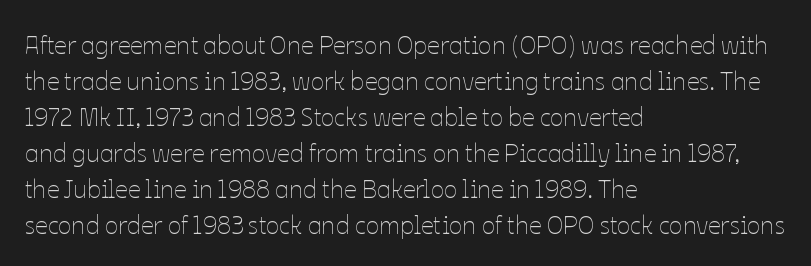
The image shows 25 px text type, upright; set left-aligned, normal line spacing (1.44x), normal letter spacing, not underlined.
